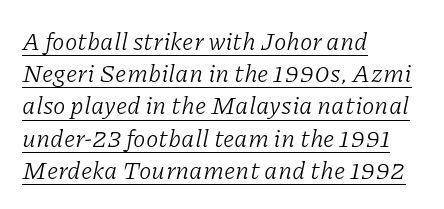
Q: Is the text bold? A: No.
Q: Is the text italic (slanted)? A: Yes, it leans right by about 11 degrees.
Q: Is the text underlined? A: Yes.
Q: How is the paragraph aligned? A: Left-aligned.
Q: Is the spacing between letters normal or unusually wide? A: Normal.
Q: Is the spacing between lines tight, normal or loose? A: Normal.
